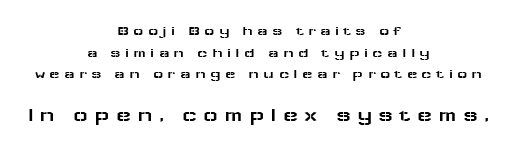
The image shows 20 px text type, upright; set centered, normal line spacing (1.54x), unusually wide letter spacing (+0.3 em), not underlined; the second (bottom) block is 1.43x larger.
